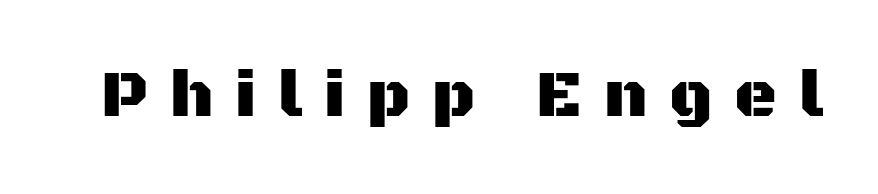
Spacing verdict: proportional, widths tailored to each character. Descender tails drop into unmarked territory. Does the lettering tilt? It doesn't — this is upright. A sans-serif font was chosen for this passage. What stands out about the letter spacing? Its width — letters are far apart.
